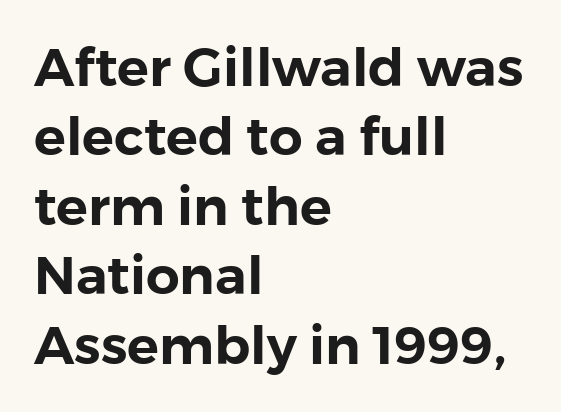
{"serif": "no", "italic": "no", "width": "normal", "x_height": "medium", "monospaced": "no", "underline": "no", "align": "left", "line_spacing": "normal", "line_spacing_ratio": 1.31, "letter_spacing": "normal", "letter_spacing_em": 0.0, "glyph_px": 53}
